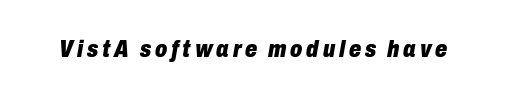
The image shows 24 px bold type, italic (leaning right); set not underlined.
